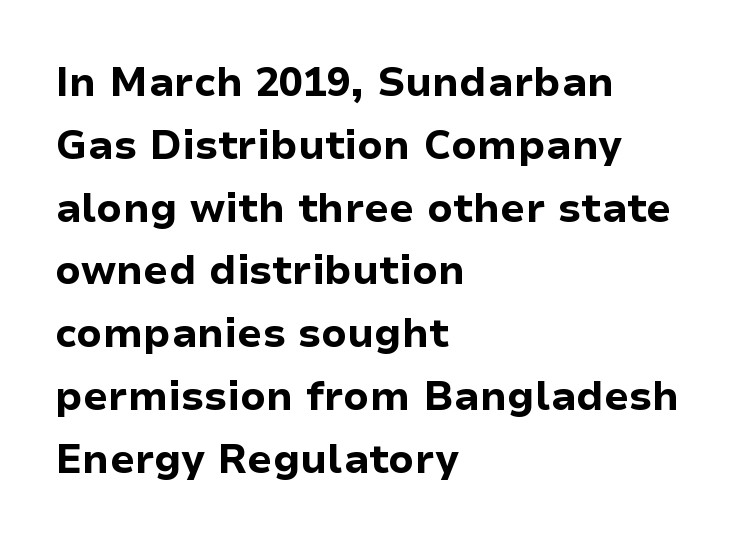
Reading down the block, your eye returns to a fixed left position each line. The glyphs have the mass of a bold cut. The rendering uses a moderate line-height, typical for paragraphs. It's the straight-up-and-down kind of type. Regarding serifs, this sample does without them. Tracking here is standard; glyphs follow each other at the usual distance.
